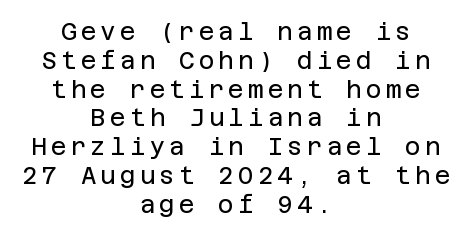
Q: Is the text bold? A: No.
Q: Is the text italic (slanted)? A: No, it is upright.
Q: Is the text underlined? A: No.
Q: How is the paragraph aligned? A: Centered.
